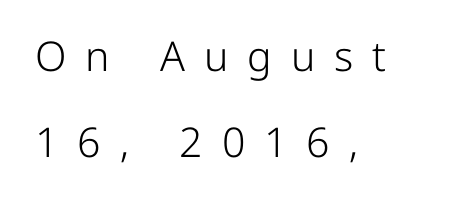
Q: Is the text bold? A: No.
Q: Is the text italic (slanted)? A: No, it is upright.
Q: Is the typeface a serif or a sans-serif typeface? A: Sans-serif.
Q: Is the text underlined? A: No.
Q: How is the paragraph aligned? A: Left-aligned.
Q: Is the spacing between letters normal or unusually wide? A: Unusually wide.
Q: Is the spacing between lines tight, normal or loose? A: Loose.
Q: Width (condensed, normal, or wide)? A: Normal.
Q: Stroke contrast? A: Low.
Q: x-height? A: Medium.
Q: Monospaced? A: No.
